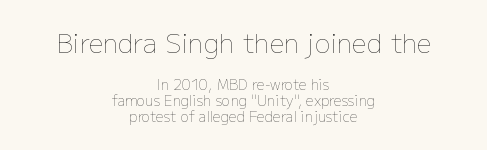
{"italic": "no", "bold": "no", "underline": "no", "align": "center", "line_spacing_ratio": 1.16, "letter_spacing": "normal", "letter_spacing_em": 0.0, "larger_block": "first", "size_ratio": 1.86, "glyph_px": 26}
